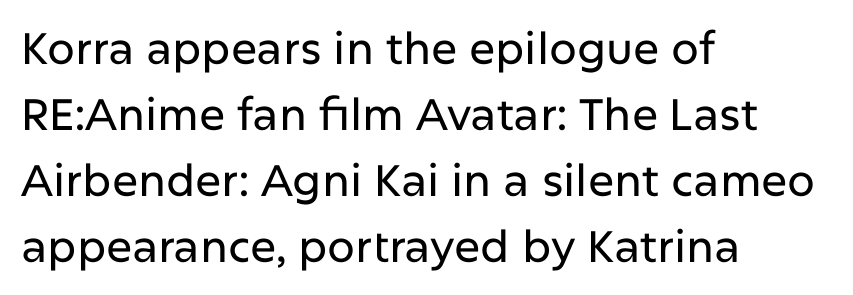
Note the varied advance widths — an 'i' is clearly narrower than an 'm'. This rendering leaves character spacing at its baseline value. Does the type have serifs? No, each stem ends abruptly. Regular leading. A classic flush-left, rag-right setting is used for this passage. If you drew a line through each stem, it would be perfectly vertical.
